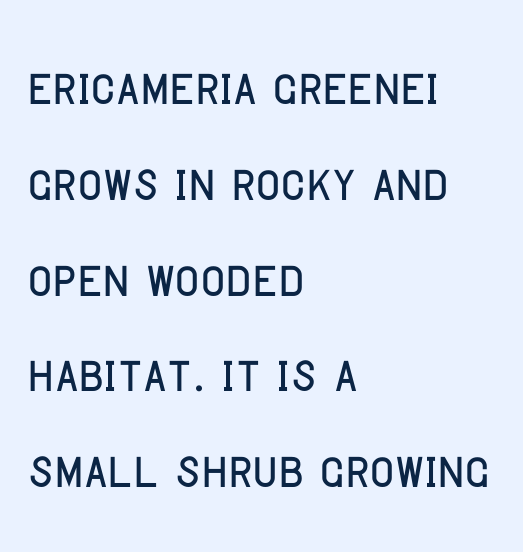
This rendering leaves character spacing at its baseline value. Compared with typical paragraphs, the rows here are spaced about the same. Observe the absence of serifs on each vertical stroke in this sample. Rendered with straight, roman letterforms. Notice how the passage keeps a crisp vertical edge on the left only. The face used here is proportionally spaced, like ordinary book or web type.
